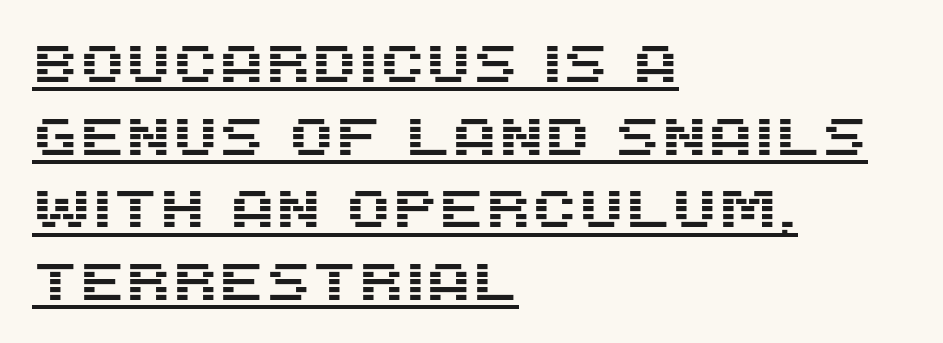
The image shows 53 px sans-serif type, upright; set left-aligned, normal line spacing (1.37x), normal letter spacing, underlined; medium stroke contrast and a large x-height.
